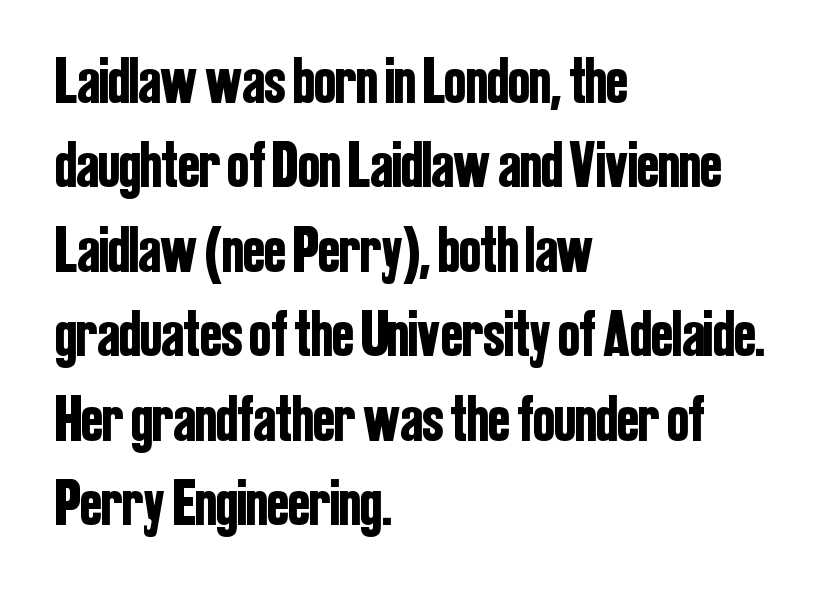
Q: Is the text italic (slanted)? A: No, it is upright.
Q: Is the typeface a serif or a sans-serif typeface? A: Sans-serif.
Q: Is the text underlined? A: No.
Q: How is the paragraph aligned? A: Left-aligned.
Q: Is the spacing between letters normal or unusually wide? A: Normal.
Q: Is the spacing between lines tight, normal or loose? A: Normal.
Q: Width (condensed, normal, or wide)? A: Condensed.
Q: Stroke contrast? A: Low.
Q: x-height? A: Medium.
Q: Monospaced? A: No.
